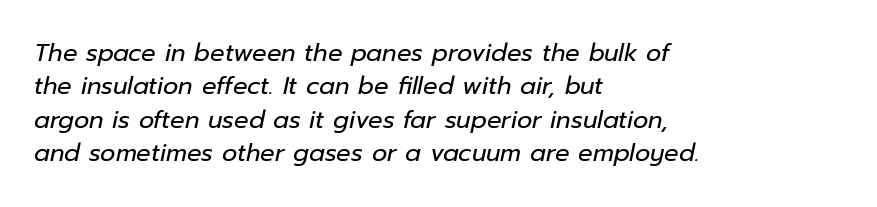
The image shows 24 px text type, italic (leaning right); set left-aligned, normal line spacing (1.39x), normal letter spacing, not underlined.
